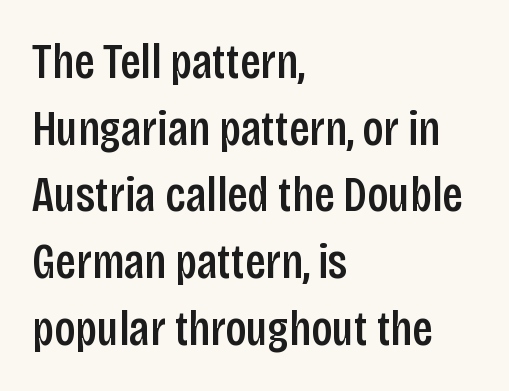
{"serif": "no", "italic": "no", "width": "condensed", "stroke_contrast": "low", "x_height": "large", "monospaced": "no", "underline": "no", "align": "left", "line_spacing": "normal", "line_spacing_ratio": 1.36, "letter_spacing": "normal", "letter_spacing_em": 0.0, "glyph_px": 49}
